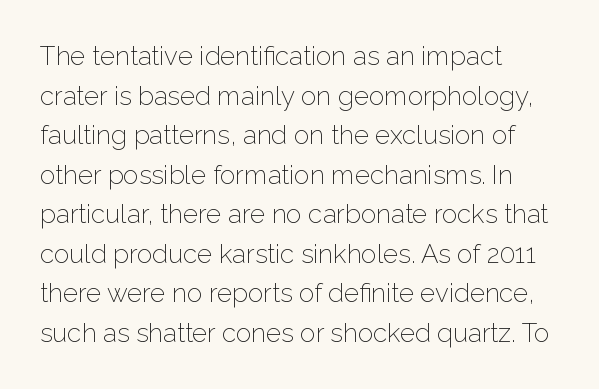
Q: Is the text bold? A: No.
Q: Is the text italic (slanted)? A: No, it is upright.
Q: Is the text underlined? A: No.
Q: How is the paragraph aligned? A: Left-aligned.
Q: Is the spacing between letters normal or unusually wide? A: Normal.
Q: Is the spacing between lines tight, normal or loose? A: Normal.
